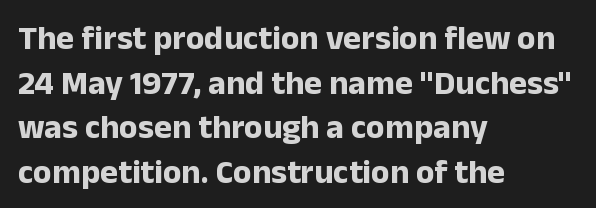
The image shows 34 px bold sans-serif type, upright; set left-aligned, normal line spacing (1.31x), normal letter spacing, not underlined; low stroke contrast and a medium x-height.
